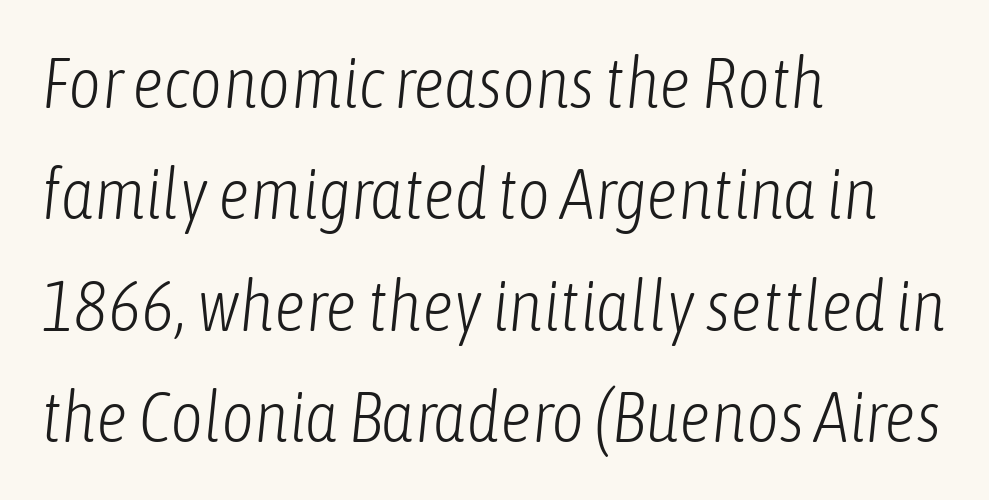
Nothing unusual about the tracking: characters are spaced as the font intends. The passage shown is typed in a proportional face where columns would drift. Italic: yes, the glyphs are oblique. No heavy texture on the line: the type isn't bold. If you measured baseline to baseline, you'd find a middling distance. The passage is arranged the way most books set body copy — flush left.
